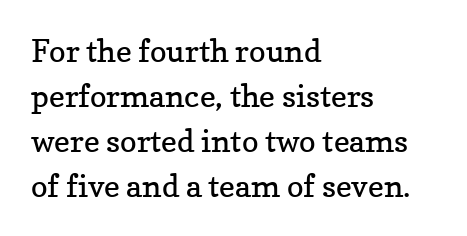
The image shows 31 px regular-weight serif type, upright; set left-aligned, normal line spacing (1.45x), normal letter spacing, not underlined; low stroke contrast and a medium x-height.
